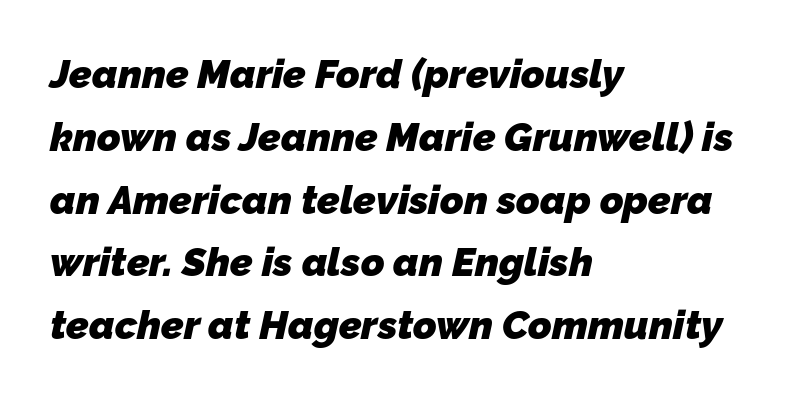
{"serif": "no", "bold": "yes", "weight": "heavy", "width": "normal", "stroke_contrast": "low", "x_height": "medium", "monospaced": "no", "underline": "no", "align": "left", "line_spacing": "normal", "line_spacing_ratio": 1.57, "letter_spacing": "normal", "letter_spacing_em": 0.0, "glyph_px": 40}
